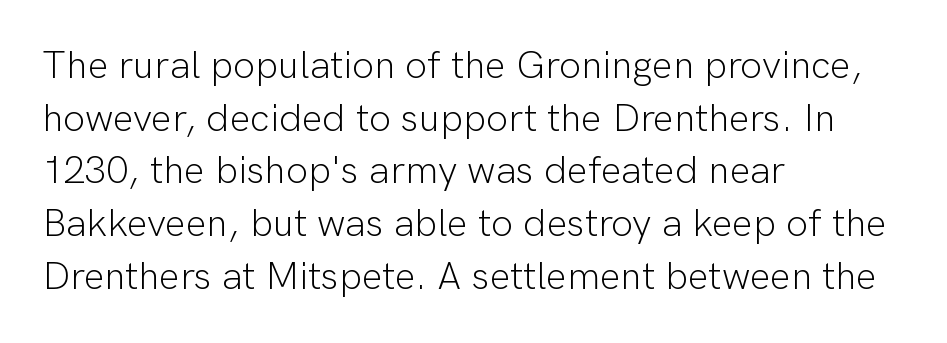
{"serif": "no", "italic": "no", "bold": "no", "weight": "light", "width": "normal", "stroke_contrast": "low", "x_height": "medium", "monospaced": "no", "underline": "no", "align": "left", "line_spacing": "normal", "line_spacing_ratio": 1.35, "letter_spacing": "normal", "letter_spacing_em": 0.0, "glyph_px": 39}
